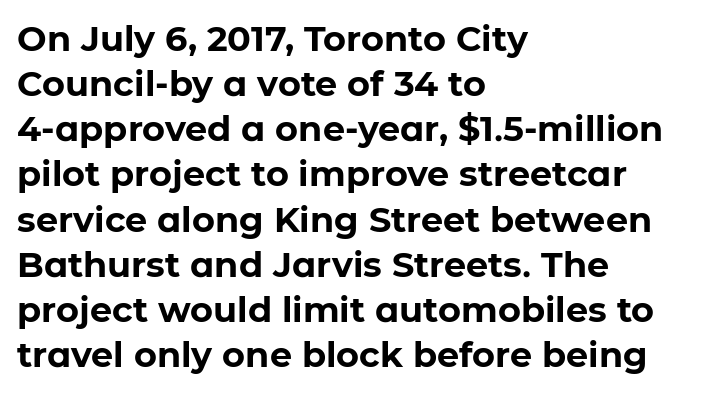
The image shows 35 px bold sans-serif type, upright; set left-aligned, normal line spacing (1.29x), normal letter spacing, not underlined; low stroke contrast and a medium x-height.
